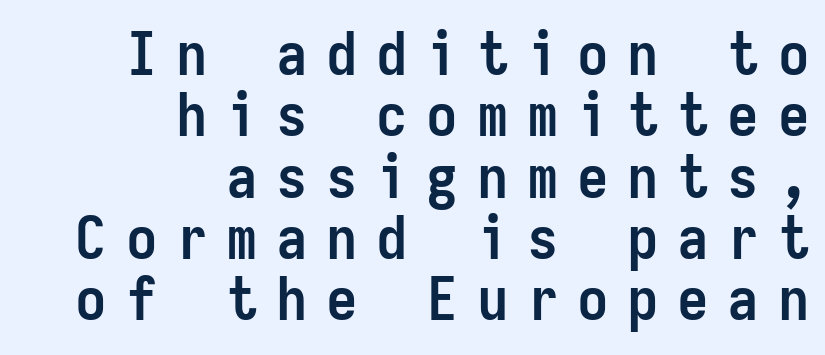
Q: Is the text bold? A: Yes.
Q: Is the text italic (slanted)? A: No, it is upright.
Q: Is the typeface a serif or a sans-serif typeface? A: Sans-serif.
Q: Is the text underlined? A: No.
Q: How is the paragraph aligned? A: Right-aligned.
Q: Is the spacing between letters normal or unusually wide? A: Unusually wide.
Q: Is the spacing between lines tight, normal or loose? A: Tight.
Q: Width (condensed, normal, or wide)? A: Condensed.
Q: Stroke contrast? A: Low.
Q: x-height? A: Medium.
Q: Monospaced? A: Yes.
